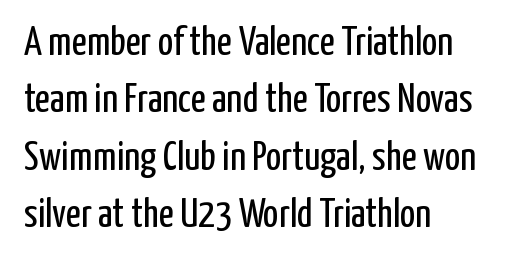
The image shows 41 px regular-weight, condensed sans-serif type, upright; set left-aligned, normal line spacing (1.4x), normal letter spacing, not underlined; low stroke contrast and a medium x-height.
